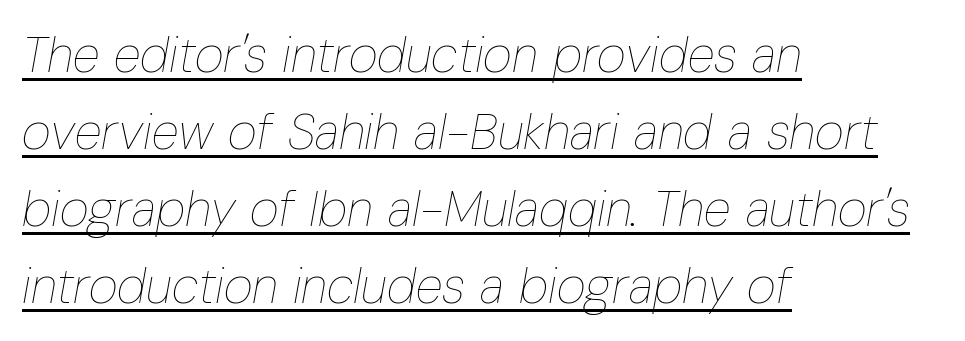
{"italic": "yes", "lean": "right", "slant_degrees": 10, "bold": "no", "weight": "thin", "width": "condensed", "stroke_contrast": "low", "x_height": "medium", "monospaced": "no", "underline": "yes", "align": "left", "line_spacing": "normal", "line_spacing_ratio": 1.54, "letter_spacing": "normal", "letter_spacing_em": 0.0, "glyph_px": 50}
